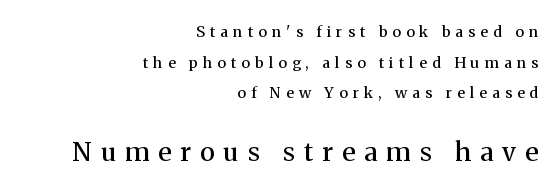
{"italic": "no", "bold": "semi", "underline": "no", "align": "right", "line_spacing": "loose", "line_spacing_ratio": 2.04, "letter_spacing": "wide", "letter_spacing_em": 0.35, "larger_block": "second", "size_ratio": 1.73, "glyph_px": 26}
